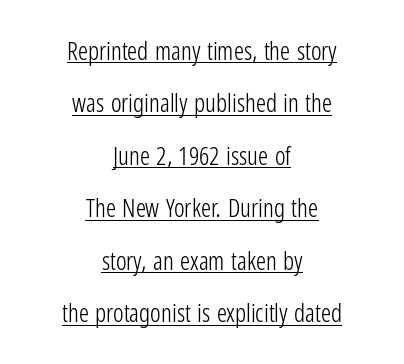
Q: Is the text bold? A: No.
Q: Is the text italic (slanted)? A: No, it is upright.
Q: Is the text underlined? A: Yes.
Q: How is the paragraph aligned? A: Centered.
Q: Is the spacing between letters normal or unusually wide? A: Normal.
Q: Is the spacing between lines tight, normal or loose? A: Loose.
